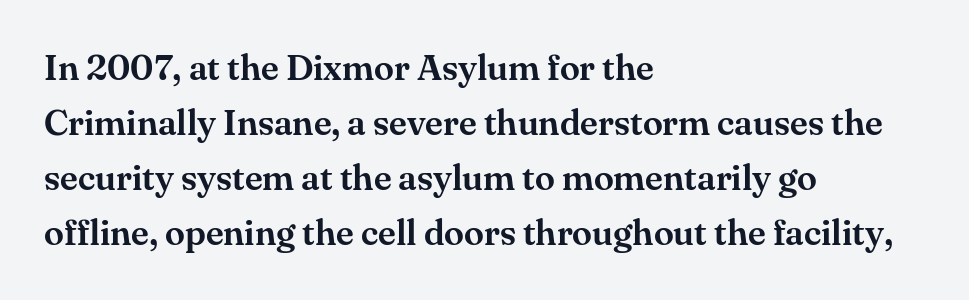
The image shows 36 px serif type, upright; set left-aligned, normal line spacing (1.53x), normal letter spacing, not underlined; medium stroke contrast and a small x-height.
